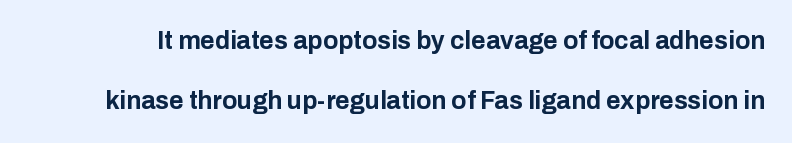
The image shows 25 px bold type, upright; set loose line spacing (2.42x), normal letter spacing, not underlined.
